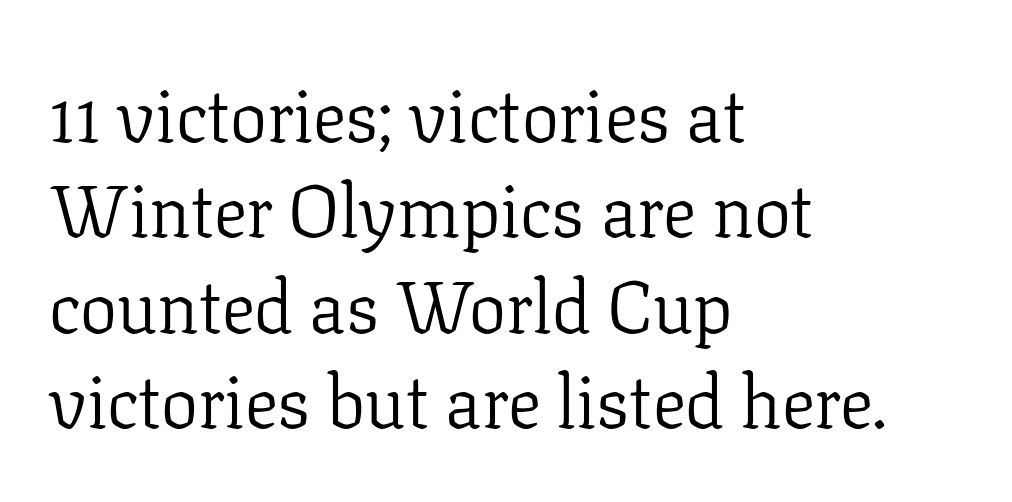
{"serif": "yes", "italic": "no", "bold": "no", "weight": "light", "width": "normal", "stroke_contrast": "low", "x_height": "medium", "monospaced": "no", "underline": "no", "align": "left", "line_spacing": "normal", "line_spacing_ratio": 1.29, "letter_spacing": "normal", "letter_spacing_em": 0.0, "glyph_px": 74}
